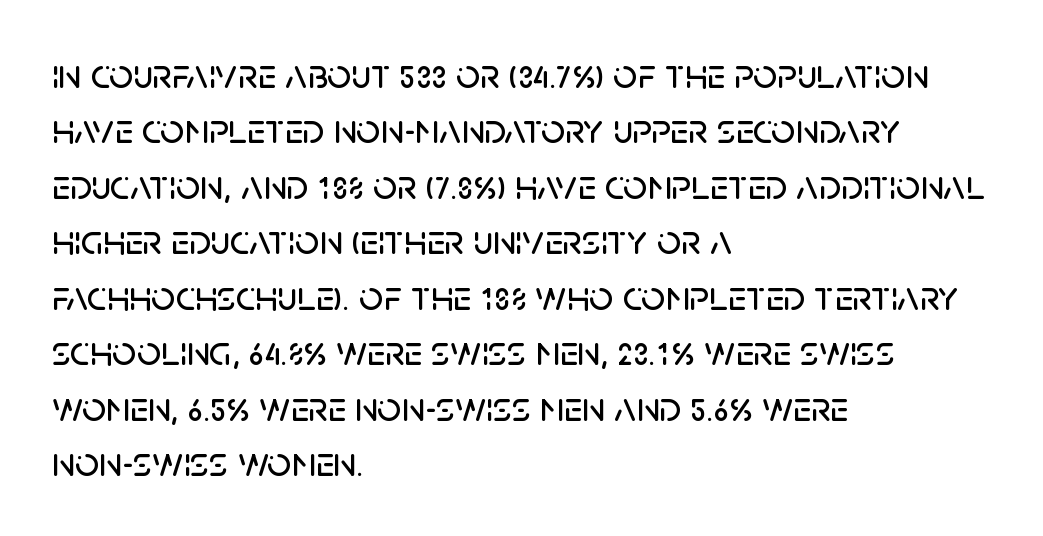
{"serif": "no", "italic": "no", "width": "normal", "stroke_contrast": "low", "x_height": "large", "monospaced": "no", "underline": "no", "align": "left", "line_spacing": "normal", "line_spacing_ratio": 1.32, "letter_spacing": "normal", "letter_spacing_em": 0.0, "glyph_px": 42}
